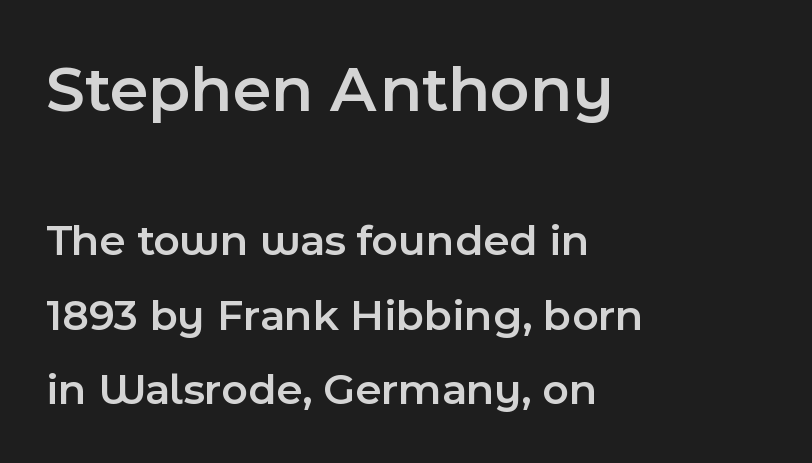
Serif or sans? Sans — the stroke terminals are bare. The foot of each line stays bare and open. The rendering uses natural spacing where letterforms have individual widths. Upright lettering throughout. The typesetting leans somewhat heavy: a semibold.
